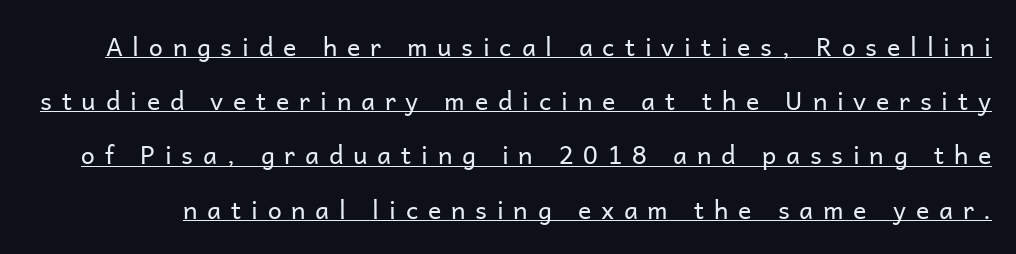
The image shows 25 px text type, upright; set loose line spacing (2.17x), unusually wide letter spacing (+0.39 em), underlined.
